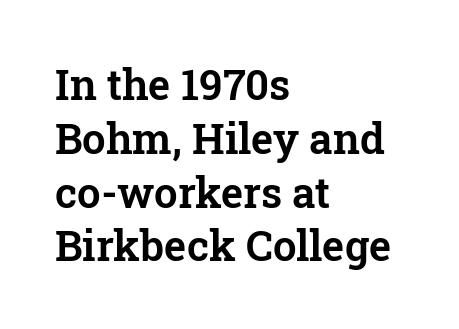
Words appear dense and cohesive because spacing is normal. Is this a fixed-width face? No — the glyphs have proportional, varying widths. The space between consecutive lines is moderate. The setting favours the left margin, as ordinary paragraphs usually do. Is this a sans? No — the strokes have serifs.
